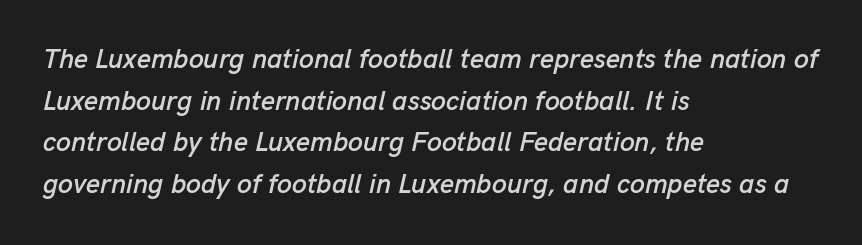
A typesetter would mark this as italic. Plain, unruled lines of type. A typesetter would call this zero additional tracking. Whoever set this chose a conventional vertical rhythm. One-word summary of the alignment: left.
